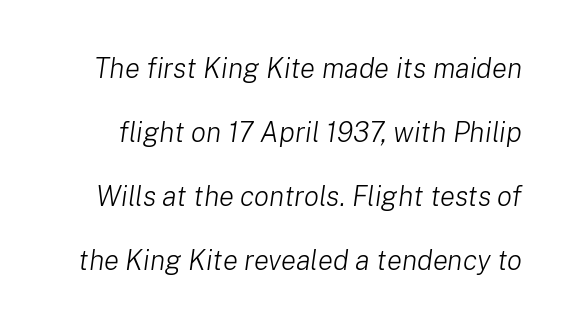
{"italic": "yes", "lean": "right", "slant_degrees": 8, "bold": "no", "weight": "light", "width": "normal", "stroke_contrast": "low", "x_height": "medium", "monospaced": "no", "underline": "no", "line_spacing": "loose", "line_spacing_ratio": 2.28, "letter_spacing": "normal", "letter_spacing_em": 0.0, "glyph_px": 28}
